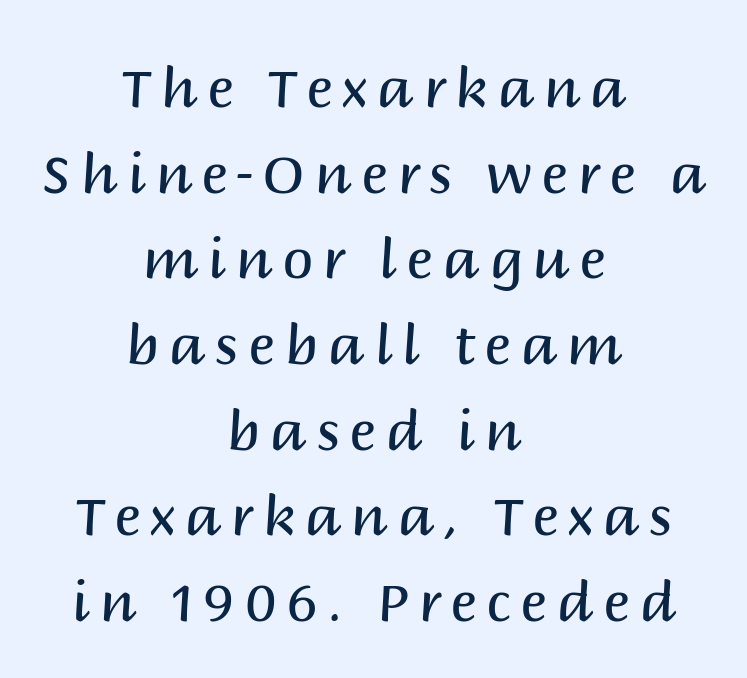
{"serif": "no", "bold": "no", "weight": "regular", "width": "normal", "stroke_contrast": "medium", "x_height": "large", "monospaced": "no", "underline": "no", "align": "center", "line_spacing": "normal", "line_spacing_ratio": 1.53, "glyph_px": 56}
